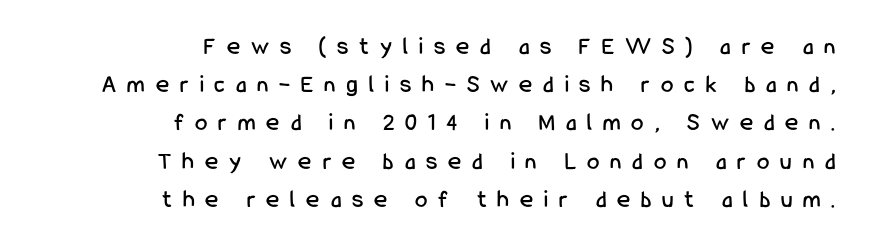
The image shows 25 px text type, upright; set right-aligned, normal line spacing (1.53x), unusually wide letter spacing (+0.44 em), not underlined.
